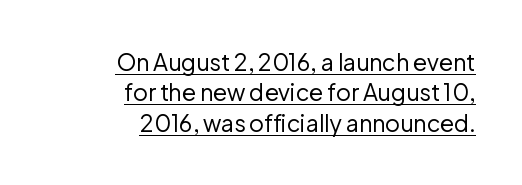
The image shows 23 px text type, upright; set right-aligned, normal line spacing (1.32x), normal letter spacing, underlined.
